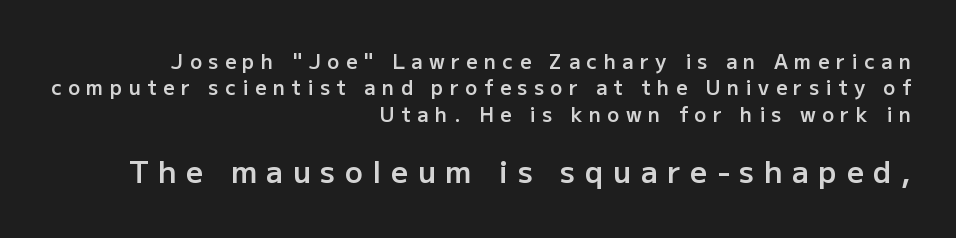
{"serif": "no", "italic": "no", "bold": "semi", "weight": "semibold", "width": "normal", "stroke_contrast": "low", "x_height": "medium", "monospaced": "no", "underline": "no", "align": "right", "line_spacing": "normal", "line_spacing_ratio": 1.32, "letter_spacing": "wide", "letter_spacing_em": 0.32, "larger_block": "second", "size_ratio": 1.5, "glyph_px": 30}
